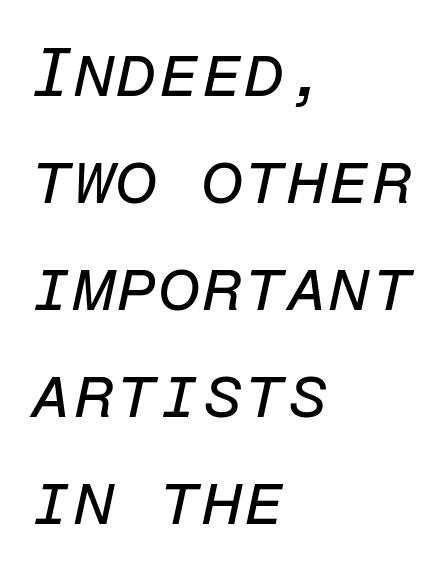
{"italic": "yes", "lean": "right", "slant_degrees": 12, "bold": "no", "weight": "regular", "width": "normal", "stroke_contrast": "low", "x_height": "medium", "monospaced": "yes", "underline": "no", "align": "left", "line_spacing": "normal", "line_spacing_ratio": 1.55, "letter_spacing": "normal", "letter_spacing_em": 0.0, "glyph_px": 69}
